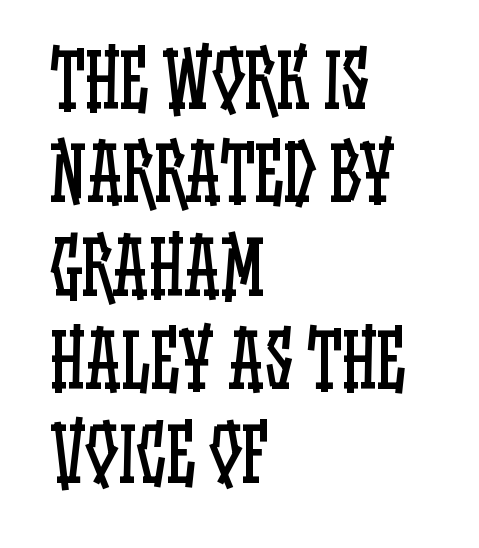
{"italic": "no", "bold": "no", "weight": "regular", "width": "condensed", "stroke_contrast": "low", "x_height": "large", "monospaced": "no", "underline": "no", "align": "left", "line_spacing": "normal", "line_spacing_ratio": 1.28, "letter_spacing": "normal", "letter_spacing_em": 0.0, "glyph_px": 73}
